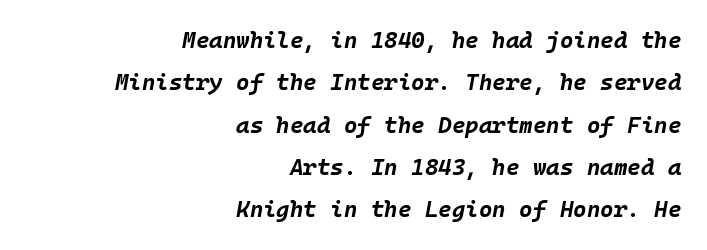
The image shows 23 px bold type, italic (leaning right); set right-aligned, line spacing 1.84x, normal letter spacing, not underlined.
